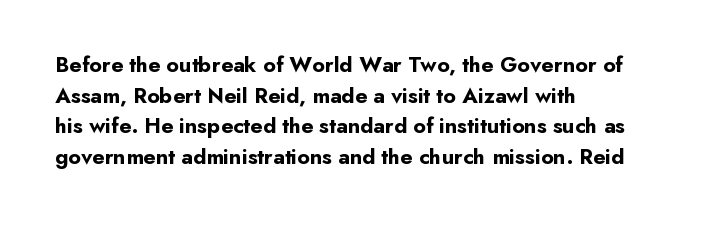
Q: Is the text bold? A: Yes.
Q: Is the text italic (slanted)? A: No, it is upright.
Q: Is the text underlined? A: No.
Q: How is the paragraph aligned? A: Left-aligned.
Q: Is the spacing between letters normal or unusually wide? A: Normal.
Q: Is the spacing between lines tight, normal or loose? A: Normal.
